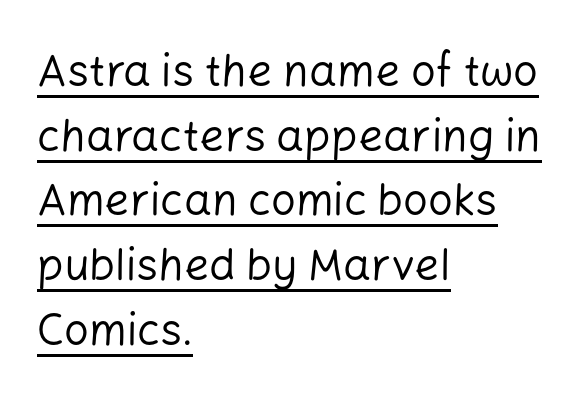
The rows are spaced the way most documents space them. This sample uses an upright cut, with every glyph sitting square on the baseline. Serifs: no, the terminals of the letterforms are clean. The paragraph has a hard left edge and a soft right edge. Standard letterfit; no display-style spreading of the glyphs.
